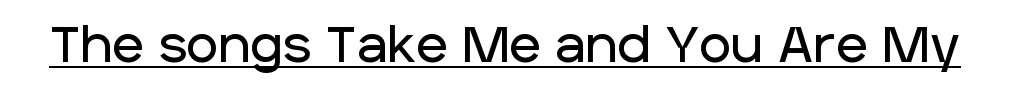
{"serif": "no", "italic": "no", "width": "normal", "stroke_contrast": "low", "x_height": "large", "monospaced": "no", "underline": "yes", "letter_spacing": "normal", "letter_spacing_em": 0.0, "glyph_px": 49}
